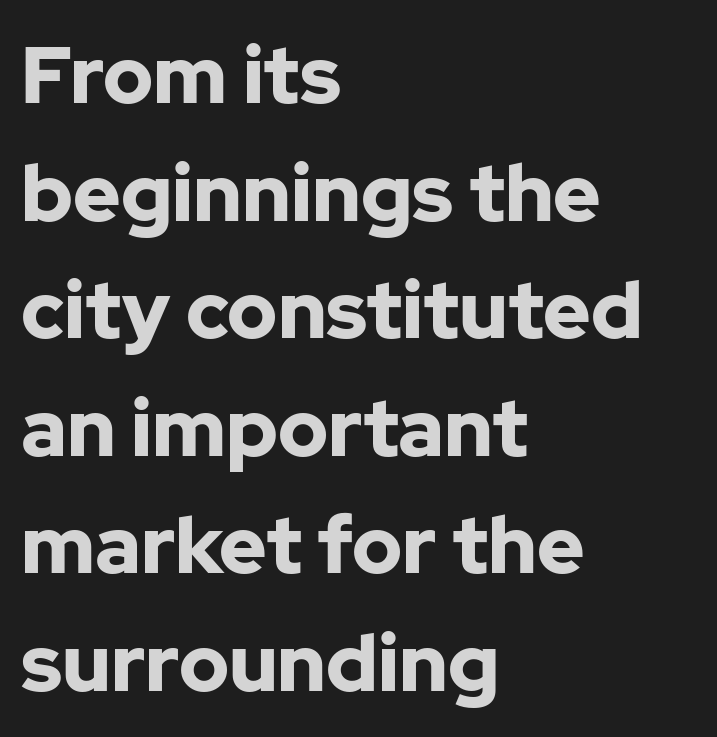
{"serif": "no", "italic": "no", "bold": "yes", "weight": "bold", "width": "normal", "stroke_contrast": "low", "x_height": "medium", "monospaced": "no", "underline": "no", "align": "left", "line_spacing": "normal", "line_spacing_ratio": 1.47, "letter_spacing": "normal", "letter_spacing_em": 0.0, "glyph_px": 80}
